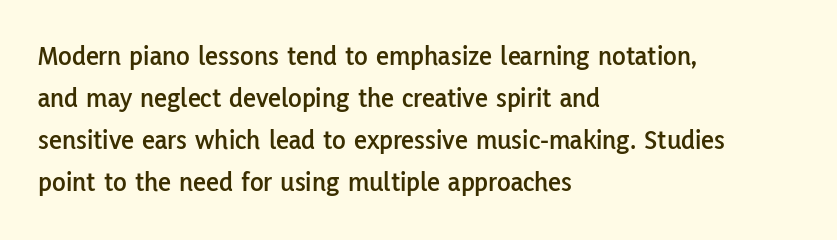
The image shows 28 px sans-serif type, upright; set left-aligned, normal line spacing (1.5x), normal letter spacing, not underlined; low stroke contrast and a medium x-height.
